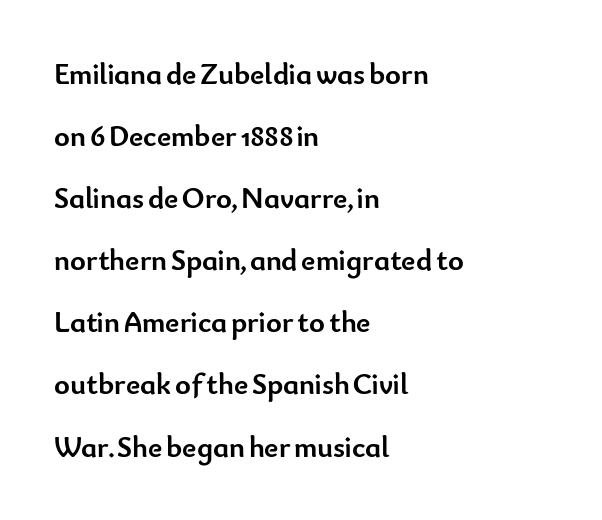
The image shows 30 px semibold sans-serif type, upright; set left-aligned, loose line spacing (2.07x), normal letter spacing, not underlined; low stroke contrast and a small x-height.
